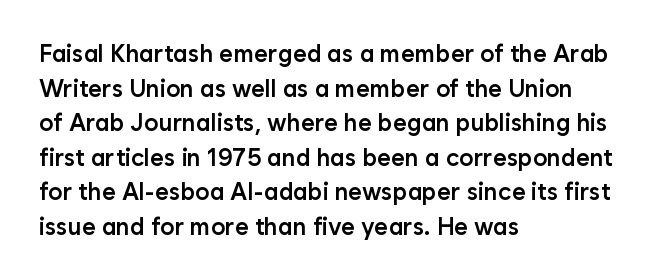
The image shows 24 px text type, upright; set left-aligned, normal line spacing (1.44x), normal letter spacing, not underlined.
